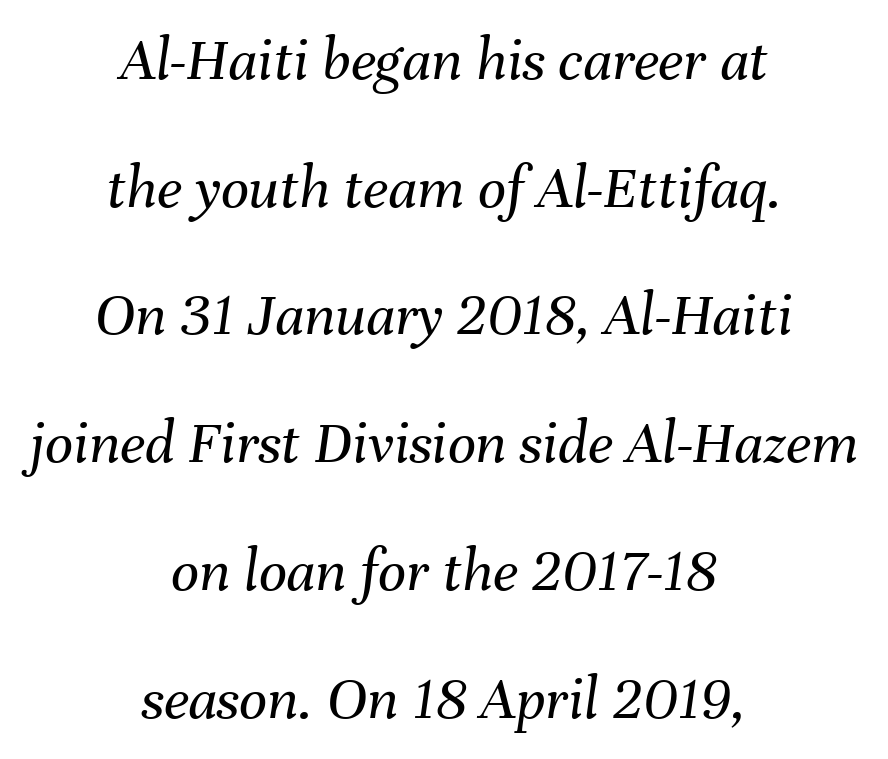
{"italic": "yes", "lean": "right", "slant_degrees": 8, "bold": "no", "weight": "regular", "width": "normal", "stroke_contrast": "medium", "x_height": "medium", "monospaced": "no", "underline": "no", "align": "center", "line_spacing": "loose", "line_spacing_ratio": 2.06, "letter_spacing": "normal", "letter_spacing_em": 0.0, "glyph_px": 62}
